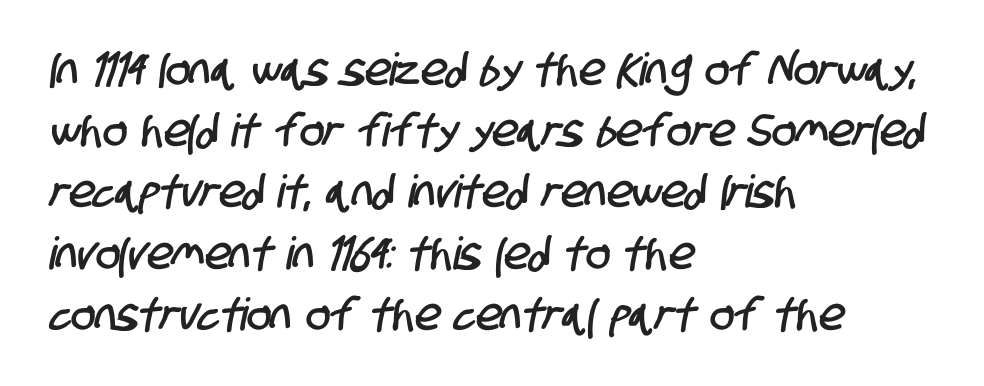
Q: Is the typeface a serif or a sans-serif typeface? A: Sans-serif.
Q: Is the text underlined? A: No.
Q: How is the paragraph aligned? A: Left-aligned.
Q: Is the spacing between letters normal or unusually wide? A: Normal.
Q: Is the spacing between lines tight, normal or loose? A: Normal.
Q: Width (condensed, normal, or wide)? A: Condensed.
Q: Stroke contrast? A: Low.
Q: x-height? A: Large.
Q: Monospaced? A: No.
